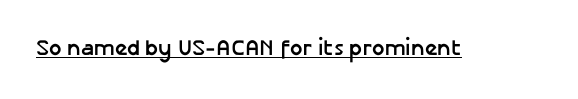
{"italic": "no", "bold": "yes", "underline": "yes", "letter_spacing": "normal", "letter_spacing_em": 0.0, "glyph_px": 22}
